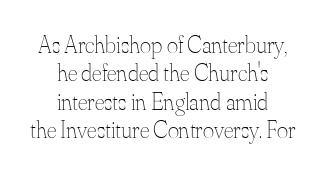
{"italic": "no", "bold": "no", "underline": "no", "align": "center", "line_spacing_ratio": 1.18, "letter_spacing": "normal", "letter_spacing_em": 0.0, "glyph_px": 24}
